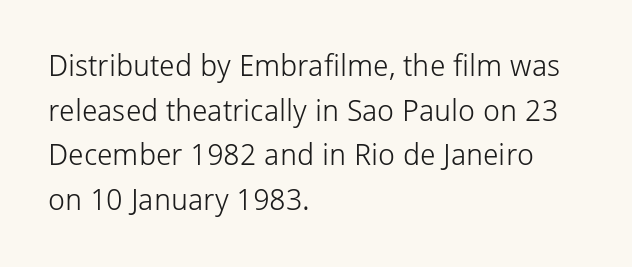
Q: Is the text bold? A: No.
Q: Is the text italic (slanted)? A: No, it is upright.
Q: Is the typeface a serif or a sans-serif typeface? A: Sans-serif.
Q: Is the text underlined? A: No.
Q: How is the paragraph aligned? A: Left-aligned.
Q: Is the spacing between letters normal or unusually wide? A: Normal.
Q: Is the spacing between lines tight, normal or loose? A: Normal.
Q: Width (condensed, normal, or wide)? A: Normal.
Q: Stroke contrast? A: Low.
Q: x-height? A: Medium.
Q: Monospaced? A: No.
